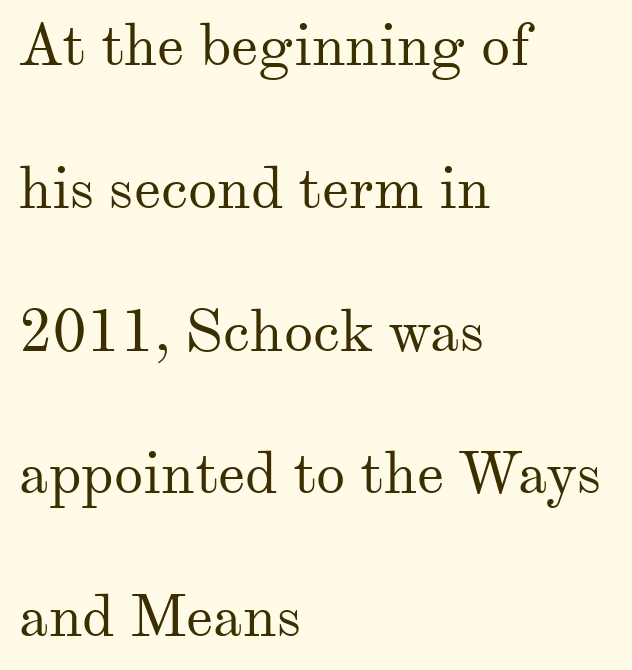
Small tapered or slab feet sit at the stroke ends, so this counts as serif. Posture: vertical. Stem width sits at or under what a default text font uses. Think of a printed novel: that variable character pitch is what you see here. Does the copy run flush right? No — it runs flush left. Interline gaps are noticeably wide in this sample.
